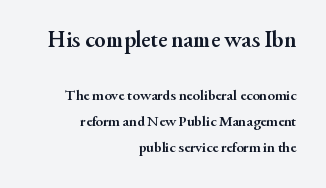
Q: Is the text bold? A: Yes.
Q: Is the text italic (slanted)? A: No, it is upright.
Q: Is the text underlined? A: No.
Q: How is the paragraph aligned? A: Right-aligned.
Q: Is the spacing between letters normal or unusually wide? A: Normal.
Q: Which block of text is set in a larger size, the first (top) or the second (bottom)? A: The first (top) one.
